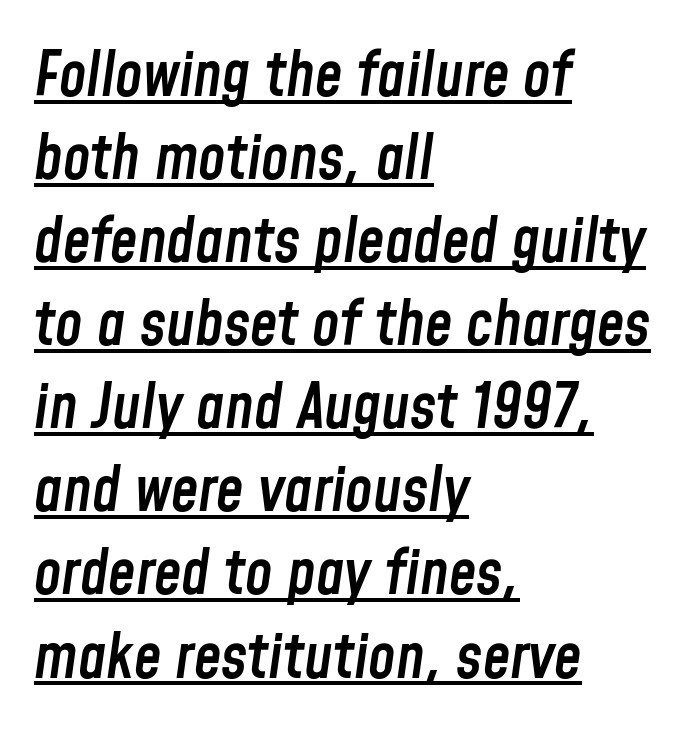
{"italic": "yes", "lean": "right", "slant_degrees": 8, "bold": "semi", "weight": "semibold", "width": "condensed", "stroke_contrast": "low", "x_height": "medium", "monospaced": "no", "underline": "yes", "align": "left", "line_spacing": "normal", "line_spacing_ratio": 1.34, "letter_spacing": "normal", "letter_spacing_em": 0.0, "glyph_px": 62}
